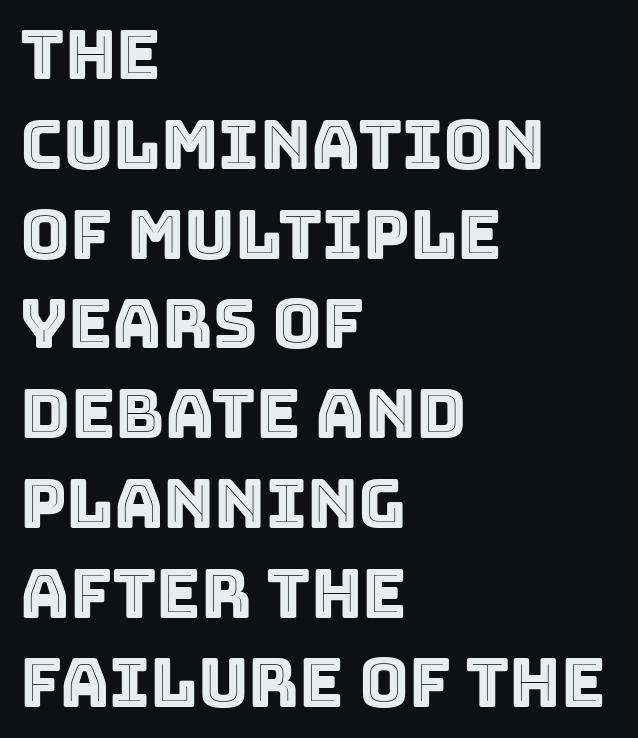
The image shows 68 px text type, upright; set left-aligned, normal line spacing (1.32x), normal letter spacing, not underlined; a large x-height.
